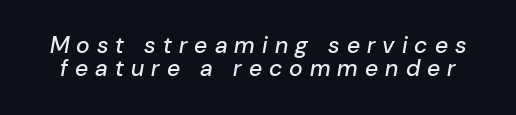
The face used here has a pronounced slope to its letters. No word sits above an underline. How would I describe the line gaps? Narrow and economical. Characters follow at a spacing far wider than the type designer built in.
